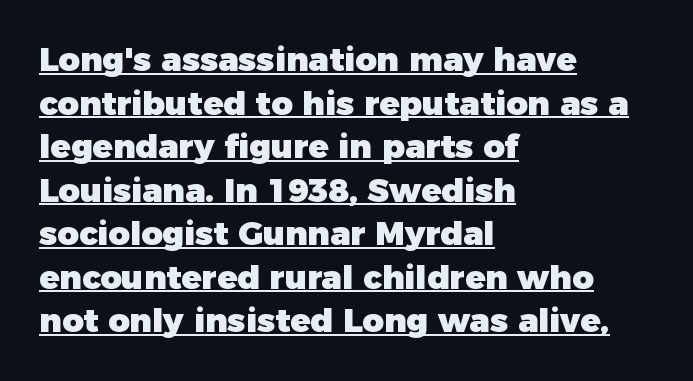
Q: Is the text bold? A: Yes.
Q: Is the text italic (slanted)? A: No, it is upright.
Q: Is the typeface a serif or a sans-serif typeface? A: Sans-serif.
Q: Is the text underlined? A: Yes.
Q: How is the paragraph aligned? A: Left-aligned.
Q: Is the spacing between letters normal or unusually wide? A: Normal.
Q: Is the spacing between lines tight, normal or loose? A: Normal.
Q: Width (condensed, normal, or wide)? A: Normal.
Q: Stroke contrast? A: Low.
Q: x-height? A: Medium.
Q: Monospaced? A: No.
